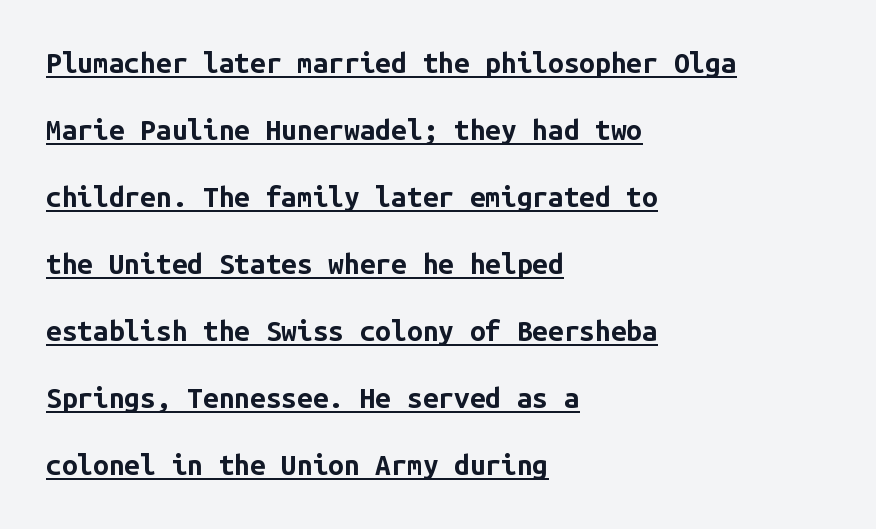
{"serif": "no", "italic": "no", "bold": "yes", "weight": "bold", "width": "normal", "stroke_contrast": "low", "x_height": "medium", "monospaced": "yes", "underline": "yes", "align": "left", "line_spacing": "loose", "line_spacing_ratio": 2.39, "letter_spacing": "normal", "letter_spacing_em": 0.0, "glyph_px": 28}
